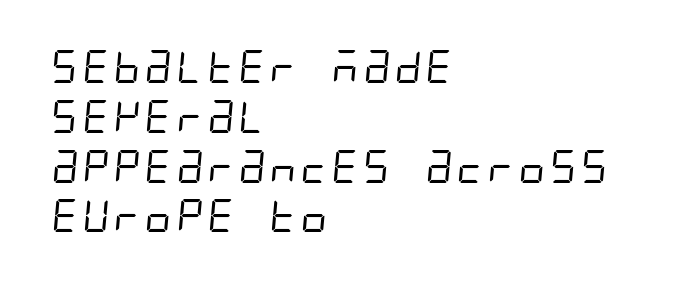
{"serif": "no", "bold": "no", "weight": "regular", "width": "condensed", "stroke_contrast": "low", "x_height": "large", "underline": "no", "align": "left", "line_spacing": "normal", "line_spacing_ratio": 1.51, "letter_spacing": "normal", "letter_spacing_em": 0.0, "glyph_px": 33}
